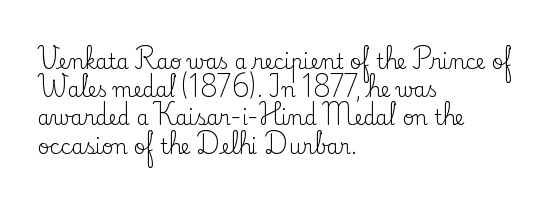
Q: Is the text bold? A: No.
Q: Is the text italic (slanted)? A: No, it is upright.
Q: Is the text underlined? A: No.
Q: How is the paragraph aligned? A: Left-aligned.
Q: Is the spacing between letters normal or unusually wide? A: Normal.
Q: Is the spacing between lines tight, normal or loose? A: Normal.
